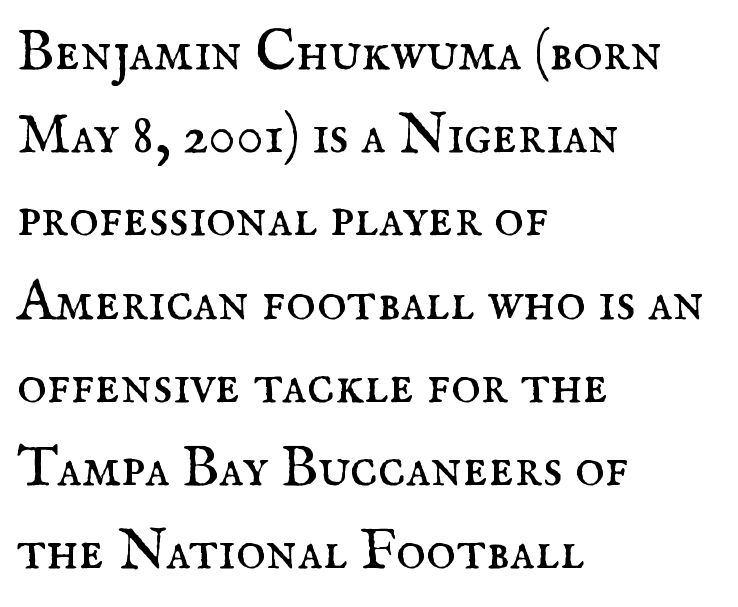
The image shows 57 px regular-weight serif type, upright; set left-aligned, normal line spacing (1.46x), normal letter spacing, not underlined; medium stroke contrast and a small x-height.
